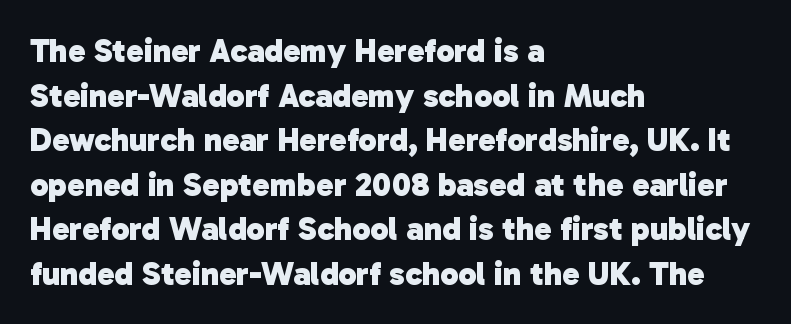
The image shows 33 px heavy sans-serif type; set left-aligned, normal line spacing (1.35x), normal letter spacing, not underlined; low stroke contrast and a medium x-height.
